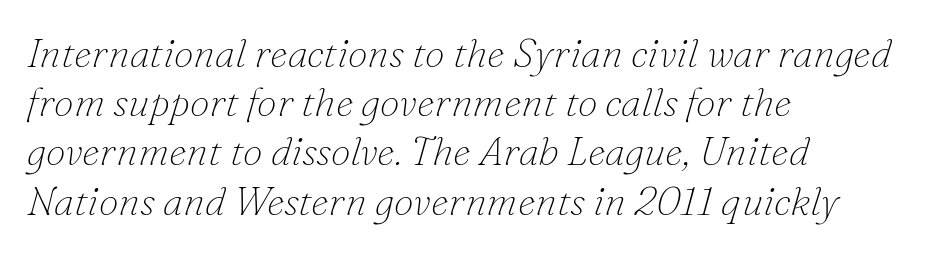
Q: Is the text bold? A: No.
Q: Is the text italic (slanted)? A: Yes, it leans right by about 16 degrees.
Q: Is the typeface a serif or a sans-serif typeface? A: Serif.
Q: Is the text underlined? A: No.
Q: How is the paragraph aligned? A: Left-aligned.
Q: Is the spacing between letters normal or unusually wide? A: Normal.
Q: Width (condensed, normal, or wide)? A: Normal.
Q: Stroke contrast? A: Low.
Q: x-height? A: Small.
Q: Monospaced? A: No.
